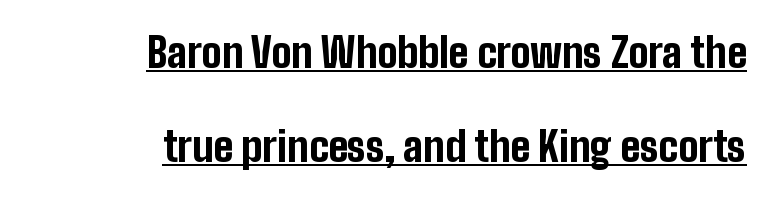
{"serif": "no", "italic": "no", "bold": "yes", "weight": "bold", "width": "condensed", "stroke_contrast": "low", "x_height": "medium", "monospaced": "no", "underline": "yes", "align": "right", "line_spacing": "loose", "line_spacing_ratio": 2.35, "letter_spacing": "normal", "letter_spacing_em": 0.0, "glyph_px": 40}
